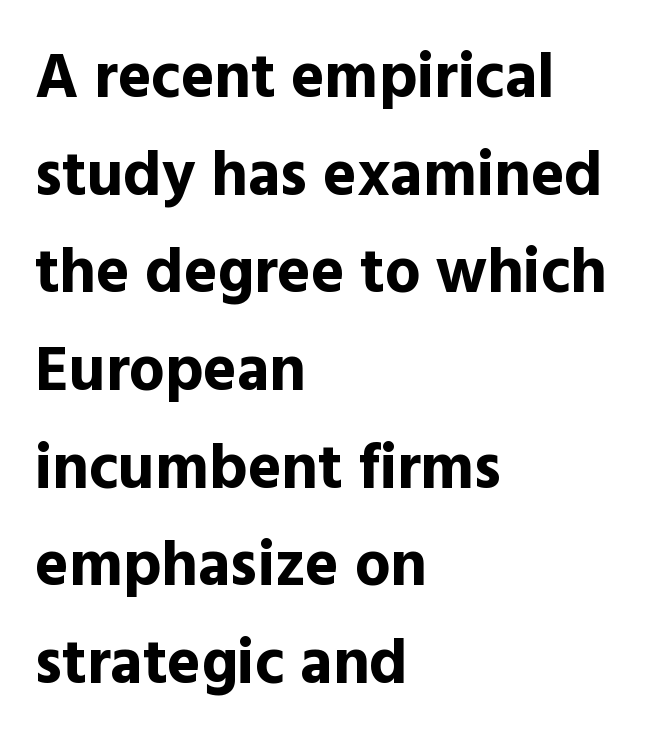
The image shows 63 px bold sans-serif type, upright; set left-aligned, normal line spacing (1.55x), normal letter spacing, not underlined; a medium x-height.
